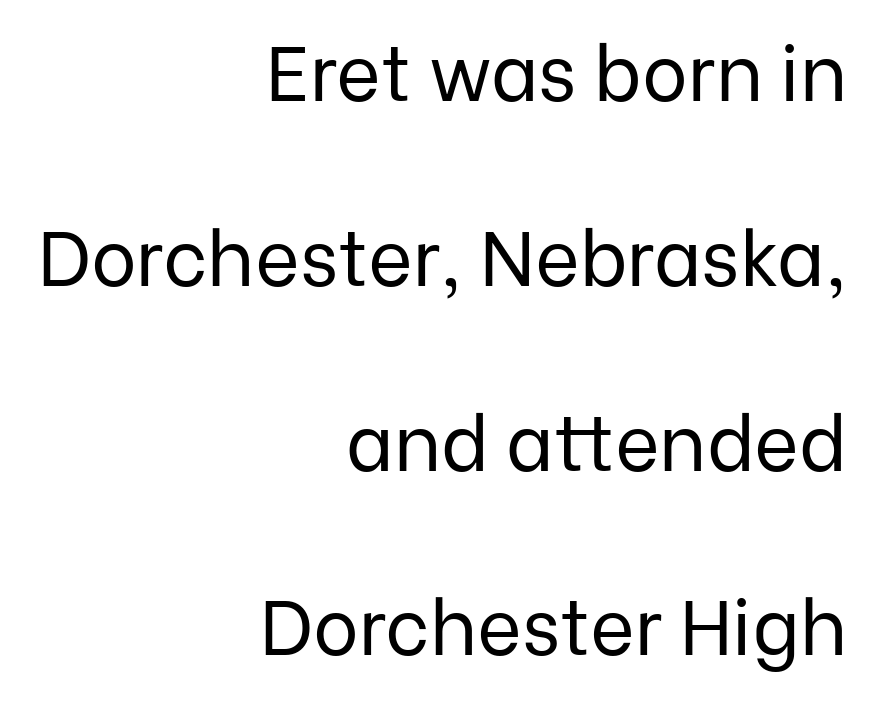
The image shows 77 px regular-weight sans-serif type, upright; set right-aligned, loose line spacing (2.4x), normal letter spacing, not underlined; low stroke contrast and a medium x-height.
